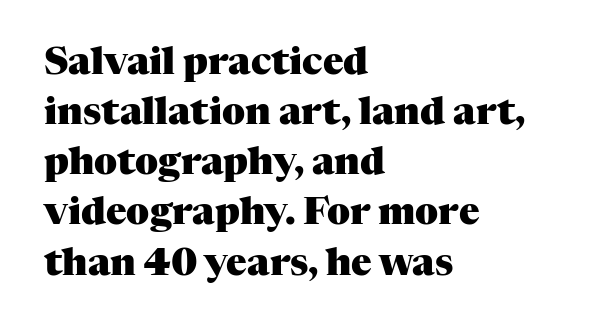
Font category for this specimen: serif. One-word summary of the alignment: left. Compared with typical body copy, the letter spacing here is the same. Honestly, there is no underline to notice here at all. Looks like regular typesetting: each glyph gets only the width it needs. Ascenders rise straight up at ninety degrees.
